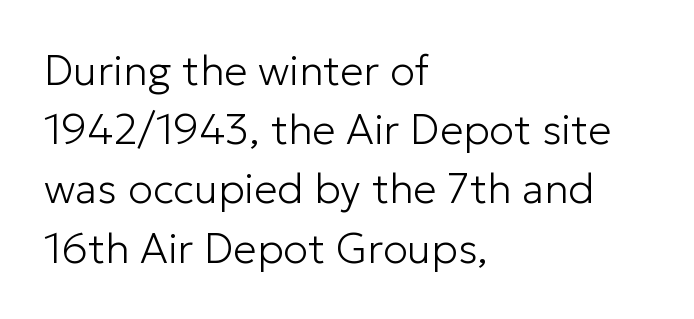
The image shows 42 px light sans-serif type, upright; set left-aligned, normal line spacing (1.41x), normal letter spacing, not underlined; low stroke contrast and a medium x-height.
